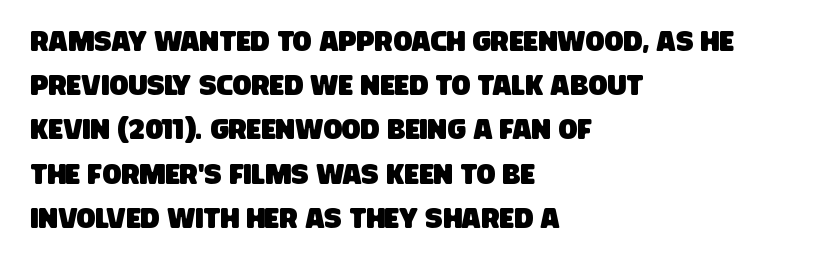
A normal amount of white space separates one row of letters from the next. Clear beneath every line of the passage. I'd call this a sans setting — the letters go barefoot. The type is set solid horizontally, with unmodified tracking. Is this a fixed-width face? No — the glyphs have proportional, varying widths. This rendering uses left alignment, leaving the right contour irregular.
